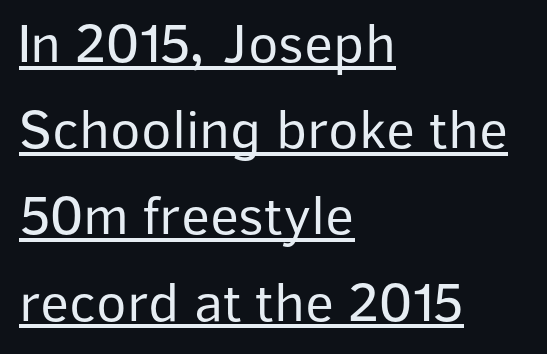
Q: Is the text bold? A: No.
Q: Is the text italic (slanted)? A: No, it is upright.
Q: Is the typeface a serif or a sans-serif typeface? A: Sans-serif.
Q: Is the text underlined? A: Yes.
Q: How is the paragraph aligned? A: Left-aligned.
Q: Is the spacing between letters normal or unusually wide? A: Normal.
Q: Is the spacing between lines tight, normal or loose? A: Normal.
Q: Width (condensed, normal, or wide)? A: Normal.
Q: Stroke contrast? A: Low.
Q: x-height? A: Medium.
Q: Monospaced? A: No.
